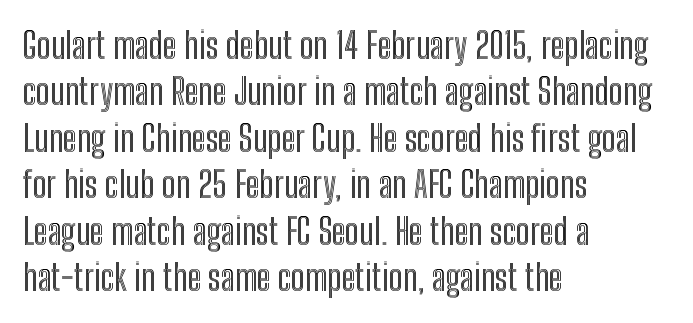
{"italic": "no", "width": "condensed", "x_height": "medium", "monospaced": "no", "underline": "no", "align": "left", "line_spacing": "normal", "line_spacing_ratio": 1.29, "letter_spacing": "normal", "letter_spacing_em": 0.0, "glyph_px": 36}
